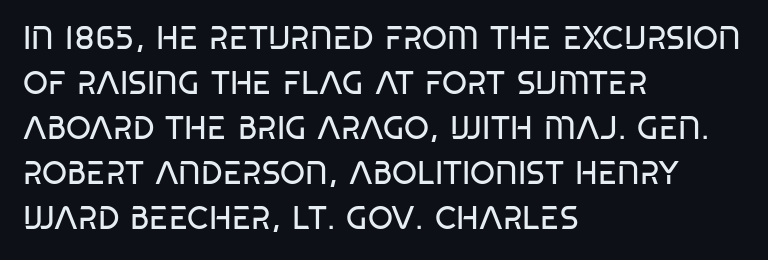
Which margin do the lines hug? The left one — the right edge is uneven. Think standard paragraph weight, or any step lighter than that. Look at the tracking — it's just the regular setting, nothing added. Does the type have serifs? No, each stem ends abruptly.
